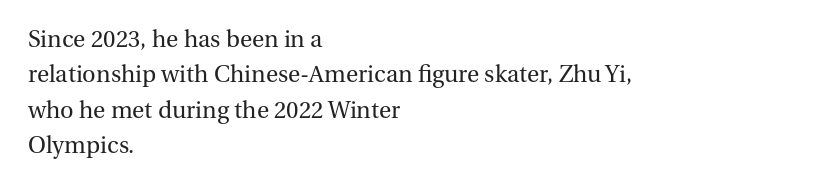
Q: Is the text bold? A: No.
Q: Is the text italic (slanted)? A: No, it is upright.
Q: Is the text underlined? A: No.
Q: How is the paragraph aligned? A: Left-aligned.
Q: Is the spacing between letters normal or unusually wide? A: Normal.
Q: Is the spacing between lines tight, normal or loose? A: Normal.
